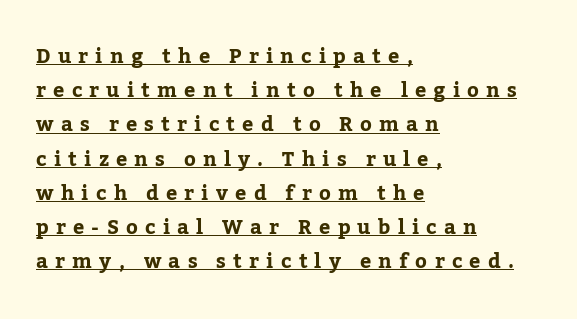
The image shows 20 px text type, upright; set left-aligned, line spacing 1.71x, unusually wide letter spacing (+0.36 em), underlined.
